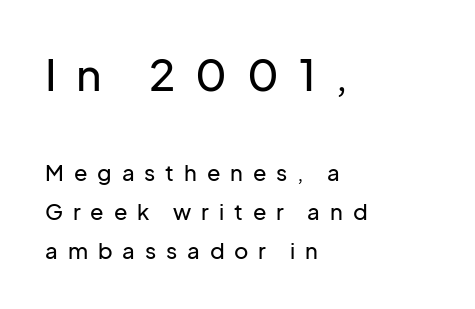
If you drew a ruler down the left edge, every line would touch it. This is the regular roman posture of the typeface. The zone under the glyphs is completely vacant. Glyph-to-glyph distance is far greater than everyday printed text. Here the designer chose a conventional face with non-uniform glyph widths. Nope, no serifs anywhere on these letters.
